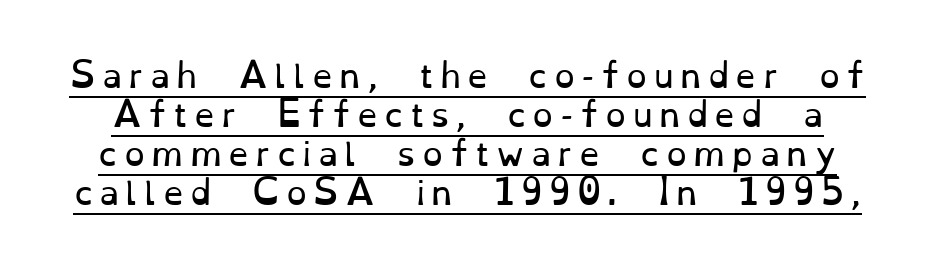
The image shows 33 px regular-weight serif type, upright; set line spacing 1.18x, underlined; low stroke contrast and a small x-height.
